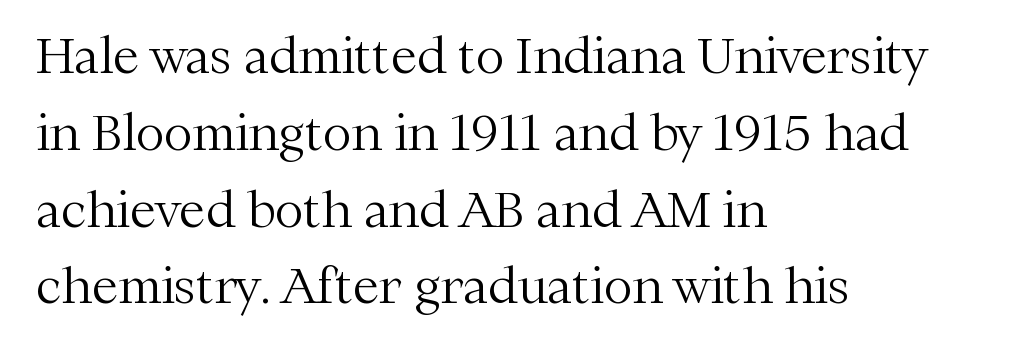
Each letter keeps its own natural width here, so spacing adapts to shape. This sample uses a serif face. A typesetter would call this leading conventional body-copy spacing. The specimen omits any rule beneath the text block's lines. The rag falls on the right side of this text block. The cut favours lightness, reaching ordinary text weight at its darkest.
